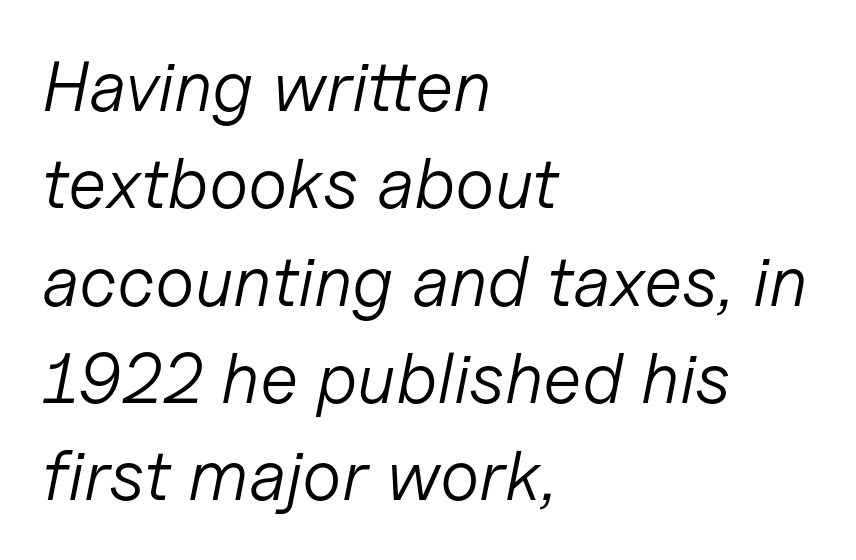
{"italic": "yes", "lean": "right", "slant_degrees": 11, "bold": "no", "weight": "light", "width": "normal", "stroke_contrast": "low", "x_height": "medium", "monospaced": "no", "underline": "no", "align": "left", "line_spacing": "normal", "line_spacing_ratio": 1.37, "letter_spacing": "normal", "letter_spacing_em": 0.0, "glyph_px": 71}
